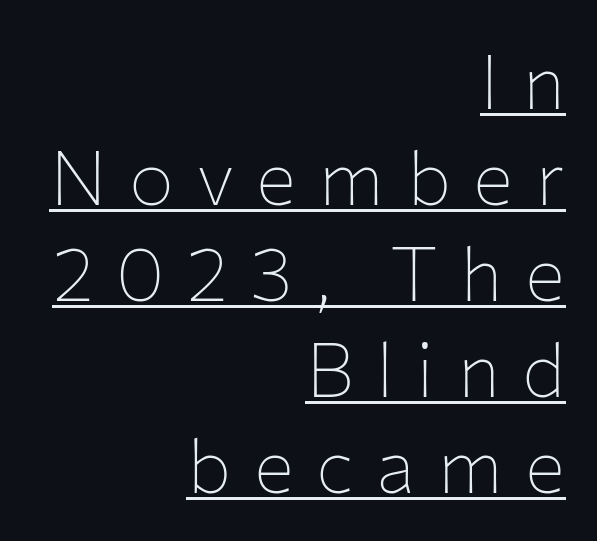
{"serif": "no", "italic": "no", "bold": "no", "weight": "thin", "width": "normal", "stroke_contrast": "low", "x_height": "medium", "monospaced": "no", "underline": "yes", "align": "right", "line_spacing": "normal", "line_spacing_ratio": 1.28, "letter_spacing": "wide", "letter_spacing_em": 0.3, "glyph_px": 75}
